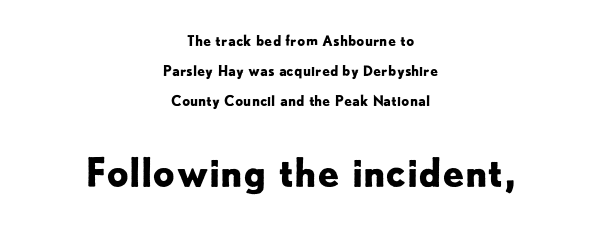
The image shows 39 px bold sans-serif type, upright; set centered, loose line spacing (2.15x), normal letter spacing, not underlined; the second (bottom) block is 2.79x larger; low stroke contrast and a small x-height.
